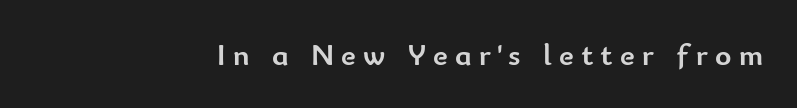
{"serif": "no", "italic": "no", "bold": "yes", "weight": "semibold", "width": "normal", "stroke_contrast": "low", "x_height": "small", "monospaced": "no", "underline": "no", "align": "right", "letter_spacing": "wide", "letter_spacing_em": 0.23, "glyph_px": 31}
